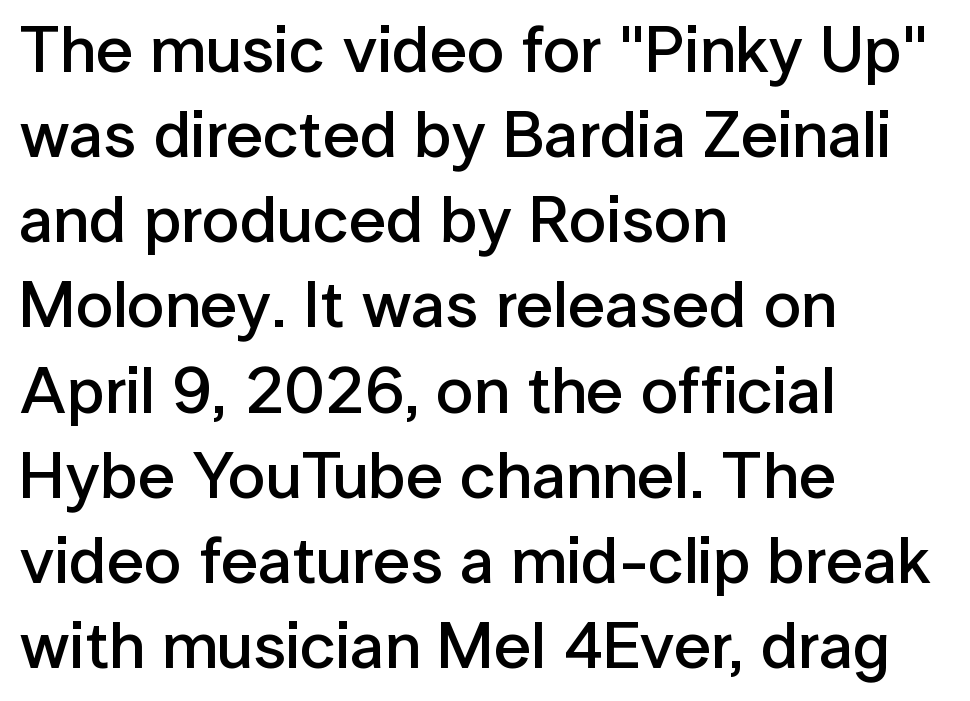
{"serif": "no", "italic": "no", "bold": "semi", "weight": "semibold", "width": "normal", "stroke_contrast": "low", "x_height": "medium", "monospaced": "no", "underline": "no", "align": "left", "line_spacing": "normal", "line_spacing_ratio": 1.29, "letter_spacing": "normal", "letter_spacing_em": 0.0, "glyph_px": 66}
